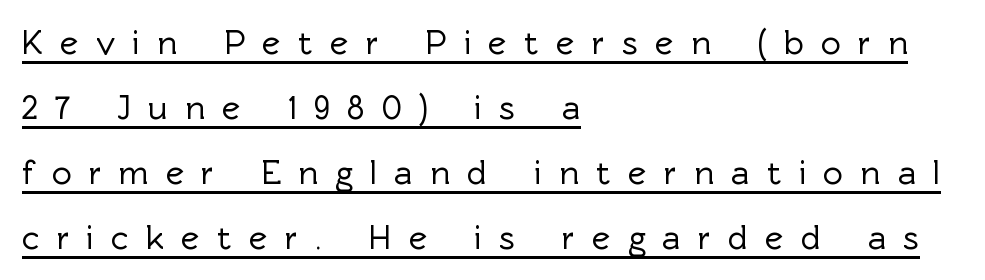
{"serif": "no", "italic": "no", "width": "normal", "x_height": "medium", "monospaced": "no", "underline": "yes", "align": "left", "line_spacing_ratio": 1.86, "letter_spacing": "wide", "letter_spacing_em": 0.49, "glyph_px": 35}
